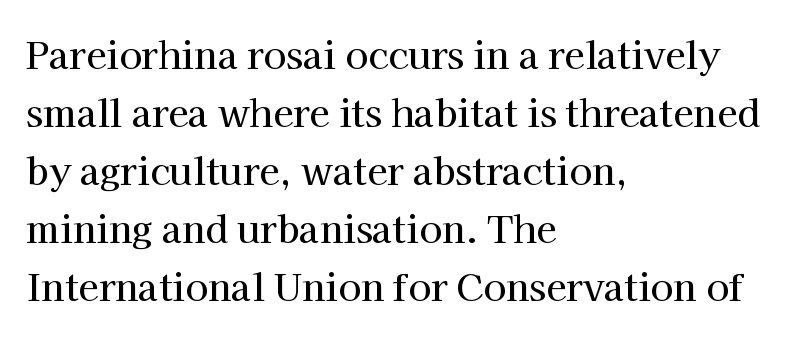
Q: Is the text italic (slanted)? A: No, it is upright.
Q: Is the typeface a serif or a sans-serif typeface? A: Serif.
Q: Is the text underlined? A: No.
Q: How is the paragraph aligned? A: Left-aligned.
Q: Is the spacing between letters normal or unusually wide? A: Normal.
Q: Is the spacing between lines tight, normal or loose? A: Normal.
Q: Width (condensed, normal, or wide)? A: Normal.
Q: Stroke contrast? A: High.
Q: x-height? A: Medium.
Q: Monospaced? A: No.
